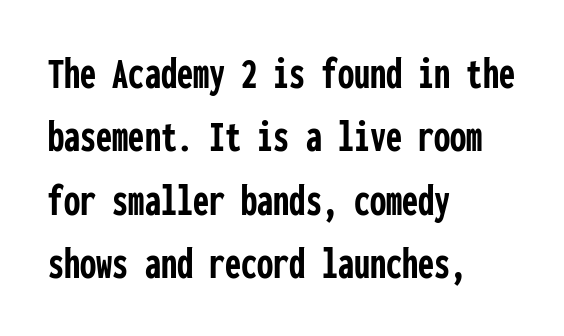
{"serif": "no", "italic": "no", "bold": "yes", "weight": "semibold", "width": "condensed", "stroke_contrast": "low", "x_height": "medium", "monospaced": "yes", "underline": "no", "align": "left", "line_spacing": "normal", "line_spacing_ratio": 1.38, "letter_spacing": "normal", "letter_spacing_em": 0.0, "glyph_px": 46}
